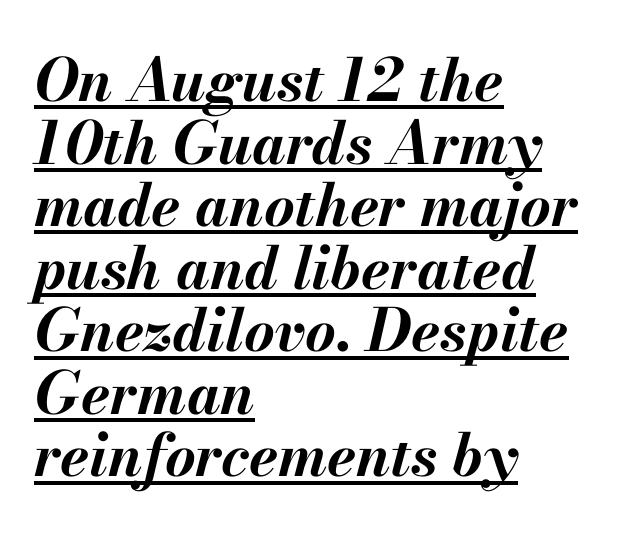
The image shows 59 px bold type, italic (leaning right); set left-aligned, tight line spacing (1.06x), normal letter spacing, underlined; medium stroke contrast and a small x-height.
